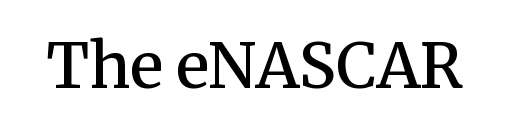
Q: Is the text bold? A: Semi-bold.
Q: Is the text italic (slanted)? A: No, it is upright.
Q: Is the typeface a serif or a sans-serif typeface? A: Serif.
Q: Is the text underlined? A: No.
Q: Is the spacing between letters normal or unusually wide? A: Normal.
Q: Width (condensed, normal, or wide)? A: Normal.
Q: Stroke contrast? A: Medium.
Q: x-height? A: Medium.
Q: Monospaced? A: No.
